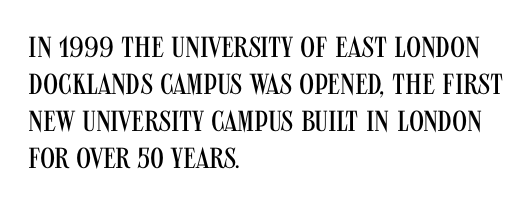
Q: Is the text bold? A: No.
Q: Is the text italic (slanted)? A: No, it is upright.
Q: Is the typeface a serif or a sans-serif typeface? A: Sans-serif.
Q: Is the text underlined? A: No.
Q: How is the paragraph aligned? A: Left-aligned.
Q: Is the spacing between letters normal or unusually wide? A: Normal.
Q: Is the spacing between lines tight, normal or loose? A: Normal.
Q: Width (condensed, normal, or wide)? A: Condensed.
Q: Stroke contrast? A: Medium.
Q: x-height? A: Large.
Q: Monospaced? A: No.
